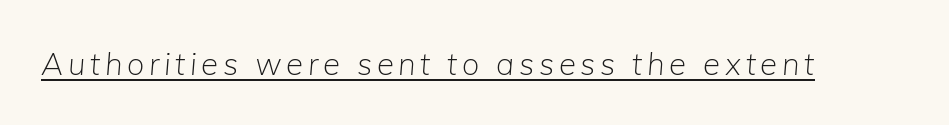
{"italic": "yes", "lean": "right", "slant_degrees": 5, "bold": "no", "weight": "light", "width": "normal", "stroke_contrast": "low", "x_height": "medium", "monospaced": "no", "underline": "yes", "glyph_px": 31}
